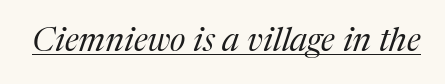
The image shows 33 px regular-weight serif type, italic (leaning right); set normal letter spacing, underlined; medium stroke contrast and a medium x-height.
